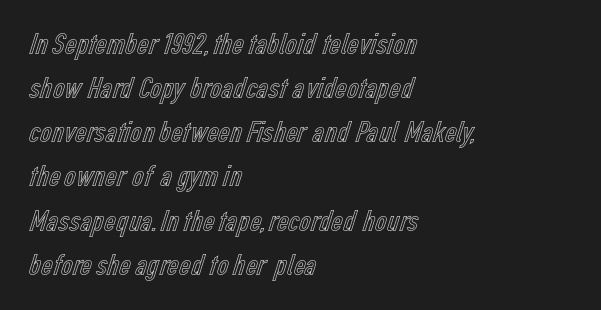
Honestly, the letter spacing is just normal — you wouldn't notice it. The area under the type is left untouched. The lines in this sample share a left origin and differ only in where they stop. Each letter keeps its own natural width here, so spacing adapts to shape.
